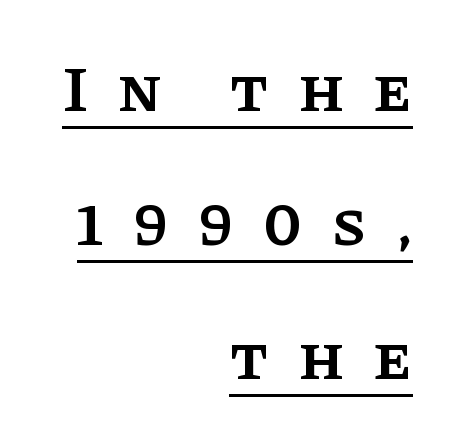
{"serif": "yes", "italic": "no", "bold": "semi", "weight": "semibold", "width": "normal", "stroke_contrast": "low", "x_height": "large", "monospaced": "no", "underline": "yes", "align": "right", "line_spacing": "loose", "line_spacing_ratio": 2.09, "letter_spacing": "wide", "letter_spacing_em": 0.46, "glyph_px": 64}
